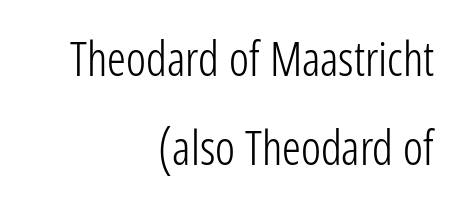
Q: Is the text bold? A: No.
Q: Is the text italic (slanted)? A: No, it is upright.
Q: Is the typeface a serif or a sans-serif typeface? A: Sans-serif.
Q: Is the text underlined? A: No.
Q: How is the paragraph aligned? A: Right-aligned.
Q: Is the spacing between letters normal or unusually wide? A: Normal.
Q: Is the spacing between lines tight, normal or loose? A: Loose.
Q: Width (condensed, normal, or wide)? A: Condensed.
Q: Stroke contrast? A: Low.
Q: x-height? A: Medium.
Q: Monospaced? A: No.
